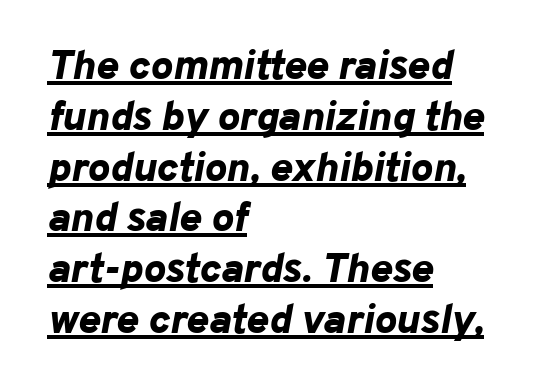
The image shows 42 px bold type, italic (leaning right); set left-aligned, line spacing 1.21x, normal letter spacing, underlined; low stroke contrast and a medium x-height.
